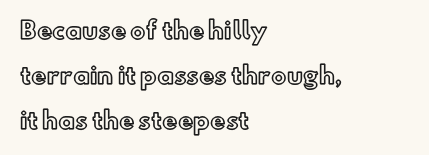
The image shows 23 px text type, upright; set left-aligned, loose line spacing (1.96x), normal letter spacing, not underlined.
